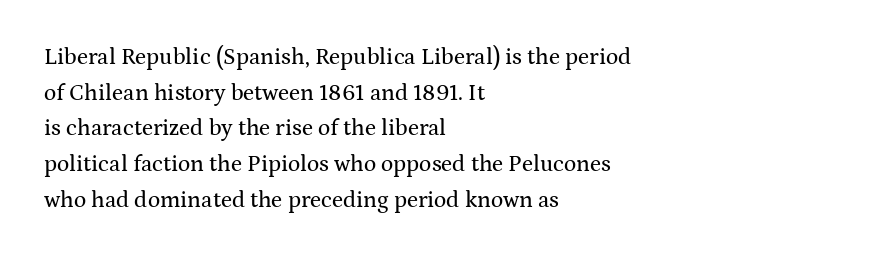
Q: Is the text italic (slanted)? A: No, it is upright.
Q: Is the text underlined? A: No.
Q: How is the paragraph aligned? A: Left-aligned.
Q: Is the spacing between letters normal or unusually wide? A: Normal.
Q: Is the spacing between lines tight, normal or loose? A: Normal.
